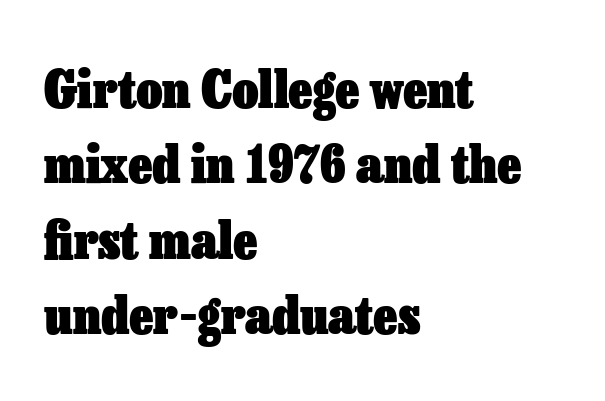
Q: Is the text bold? A: Yes.
Q: Is the text italic (slanted)? A: No, it is upright.
Q: Is the text underlined? A: No.
Q: How is the paragraph aligned? A: Left-aligned.
Q: Is the spacing between letters normal or unusually wide? A: Normal.
Q: Is the spacing between lines tight, normal or loose? A: Normal.
Q: Width (condensed, normal, or wide)? A: Normal.
Q: Stroke contrast? A: Low.
Q: x-height? A: Medium.
Q: Monospaced? A: No.
